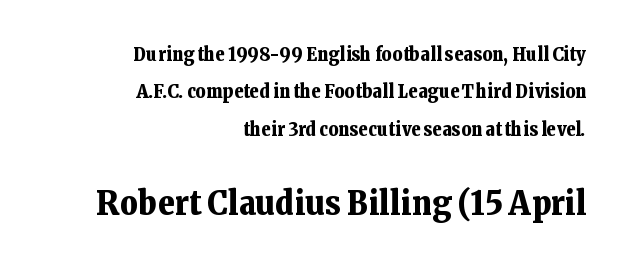
The image shows 34 px bold serif type, upright; set right-aligned, loose line spacing (1.97x), normal letter spacing, not underlined; the second (bottom) block is 1.79x larger; low stroke contrast and a medium x-height.
